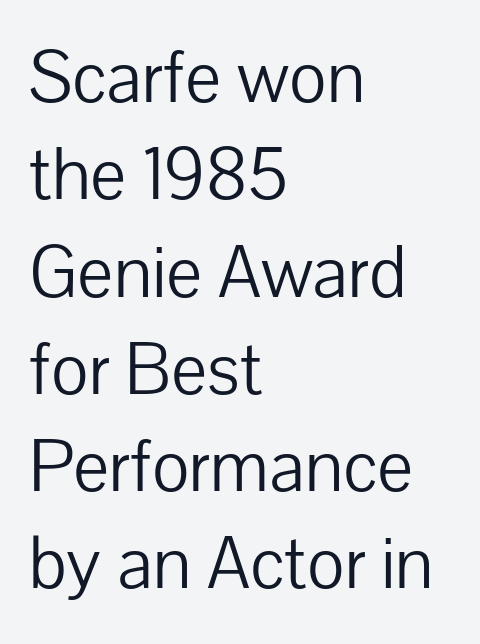
The image shows 76 px light sans-serif type, upright; set left-aligned, normal line spacing (1.28x), normal letter spacing, not underlined; low stroke contrast and a medium x-height.
